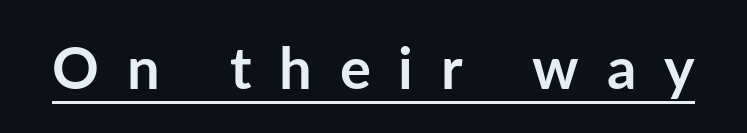
Every character sits straight up, as roman type does. I'd call this a sans setting — the letters go barefoot. Glance below the letters and you will spot a drawn line. These words are printed bold, with thick strokes throughout. Letter spacing: wide.
